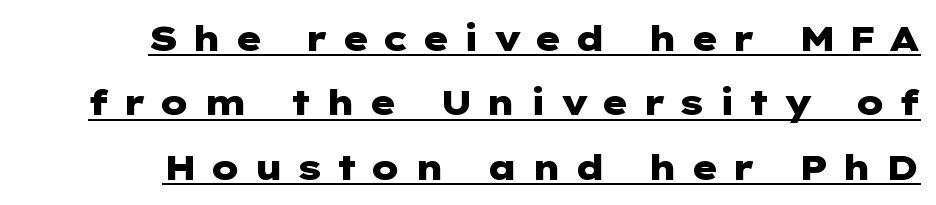
Q: Is the text bold? A: Yes.
Q: Is the text italic (slanted)? A: No, it is upright.
Q: Is the typeface a serif or a sans-serif typeface? A: Sans-serif.
Q: Is the text underlined? A: Yes.
Q: Is the spacing between letters normal or unusually wide? A: Unusually wide.
Q: Width (condensed, normal, or wide)? A: Wide.
Q: Stroke contrast? A: Low.
Q: x-height? A: Medium.
